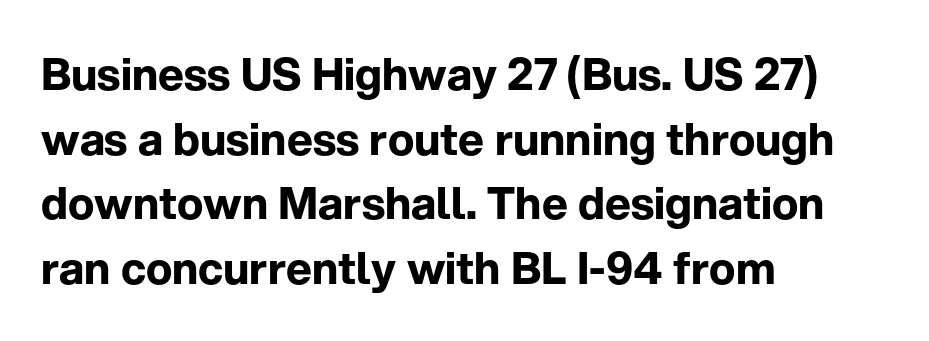
Q: Is the text bold? A: Yes.
Q: Is the text italic (slanted)? A: No, it is upright.
Q: Is the typeface a serif or a sans-serif typeface? A: Sans-serif.
Q: Is the text underlined? A: No.
Q: How is the paragraph aligned? A: Left-aligned.
Q: Is the spacing between letters normal or unusually wide? A: Normal.
Q: Is the spacing between lines tight, normal or loose? A: Normal.
Q: Width (condensed, normal, or wide)? A: Normal.
Q: Stroke contrast? A: Low.
Q: x-height? A: Medium.
Q: Monospaced? A: No.
